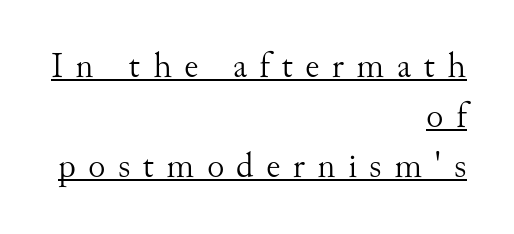
{"serif": "yes", "italic": "no", "bold": "no", "weight": "light", "width": "normal", "stroke_contrast": "medium", "x_height": "small", "monospaced": "no", "underline": "yes", "align": "right", "line_spacing": "normal", "line_spacing_ratio": 1.39, "letter_spacing": "wide", "letter_spacing_em": 0.34, "glyph_px": 36}
